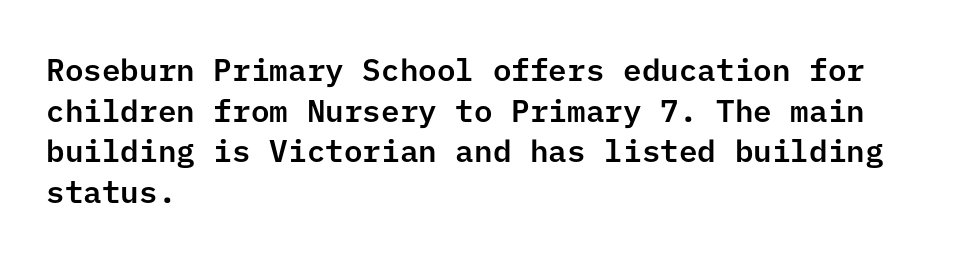
Q: Is the text italic (slanted)? A: No, it is upright.
Q: Is the typeface a serif or a sans-serif typeface? A: Sans-serif.
Q: Is the text underlined? A: No.
Q: How is the paragraph aligned? A: Left-aligned.
Q: Is the spacing between letters normal or unusually wide? A: Normal.
Q: Is the spacing between lines tight, normal or loose? A: Normal.
Q: Width (condensed, normal, or wide)? A: Normal.
Q: Stroke contrast? A: Low.
Q: x-height? A: Medium.
